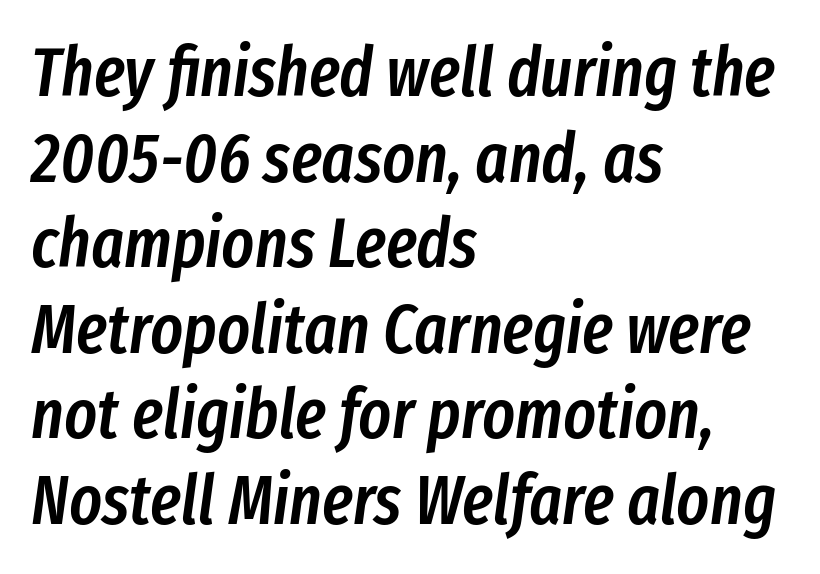
The image shows 69 px semibold, condensed type, italic (leaning right); set left-aligned, line spacing 1.24x, normal letter spacing, not underlined; low stroke contrast and a medium x-height.
